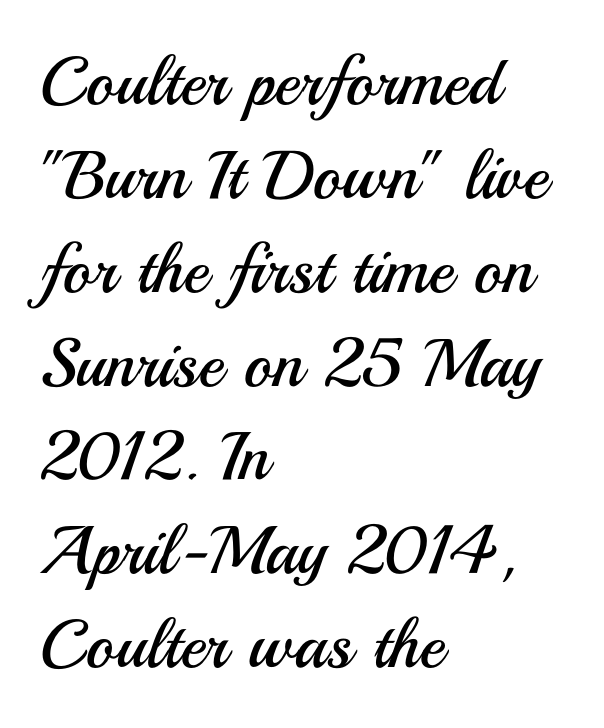
The image shows 68 px regular-weight sans-serif type; set left-aligned, normal line spacing (1.38x), normal letter spacing, not underlined; medium stroke contrast and a small x-height.
